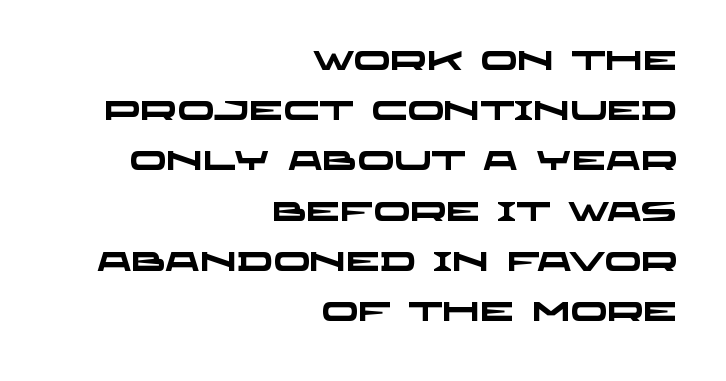
The image shows 27 px bold type; set right-aligned, line spacing 1.86x, normal letter spacing, not underlined.
